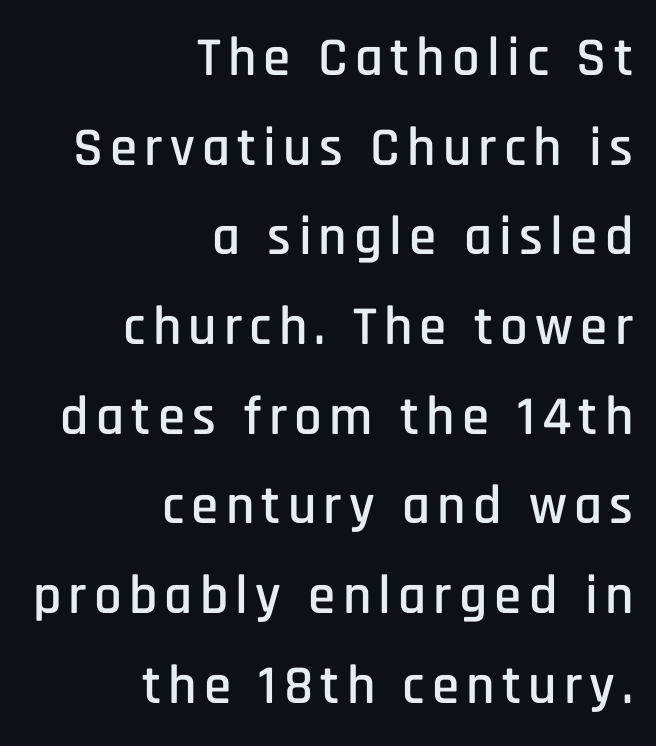
The image shows 55 px condensed sans-serif type, upright; set right-aligned, normal line spacing (1.63x), not underlined; low stroke contrast and a large x-height.
